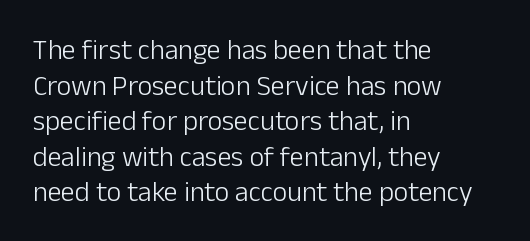
Q: Is the text bold? A: No.
Q: Is the text italic (slanted)? A: No, it is upright.
Q: Is the typeface a serif or a sans-serif typeface? A: Sans-serif.
Q: Is the text underlined? A: No.
Q: How is the paragraph aligned? A: Left-aligned.
Q: Is the spacing between letters normal or unusually wide? A: Normal.
Q: Is the spacing between lines tight, normal or loose? A: Normal.
Q: Width (condensed, normal, or wide)? A: Normal.
Q: Stroke contrast? A: Low.
Q: x-height? A: Medium.
Q: Monospaced? A: No.
